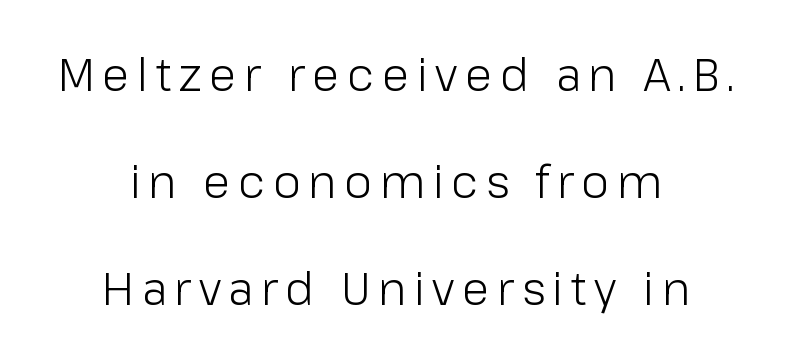
{"serif": "no", "italic": "no", "bold": "no", "weight": "light", "width": "normal", "stroke_contrast": "low", "x_height": "medium", "monospaced": "no", "underline": "no", "align": "center", "line_spacing": "loose", "line_spacing_ratio": 2.38, "glyph_px": 45}
